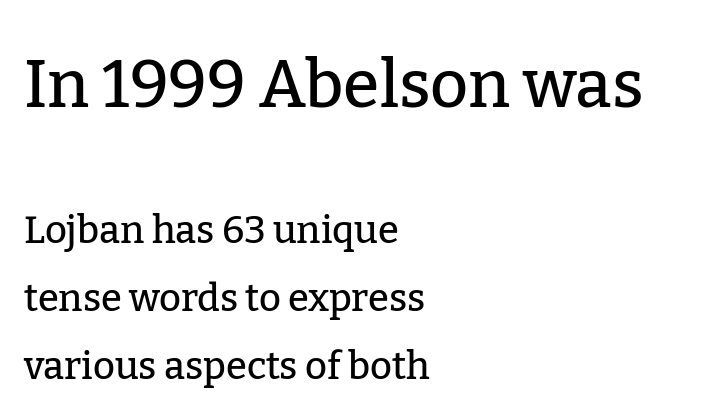
These lines are set flush left with a ragged right edge. Tracking here is standard; glyphs follow each other at the usual distance. Size contrast runs from large at the top to small at the bottom. You can tell it's not italic because the verticals are truly vertical. Varying glyph widths throughout — classic text-font behaviour.
